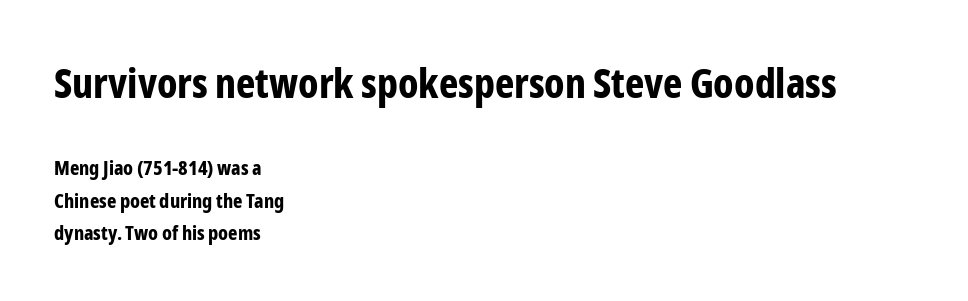
Q: Is the text bold? A: Yes.
Q: Is the text italic (slanted)? A: No, it is upright.
Q: Is the typeface a serif or a sans-serif typeface? A: Sans-serif.
Q: Is the text underlined? A: No.
Q: How is the paragraph aligned? A: Left-aligned.
Q: Is the spacing between letters normal or unusually wide? A: Normal.
Q: Is the spacing between lines tight, normal or loose? A: Normal.
Q: Which block of text is set in a larger size, the first (top) or the second (bottom)? A: The first (top) one.
Q: Width (condensed, normal, or wide)? A: Condensed.
Q: Stroke contrast? A: Low.
Q: x-height? A: Medium.
Q: Monospaced? A: No.
